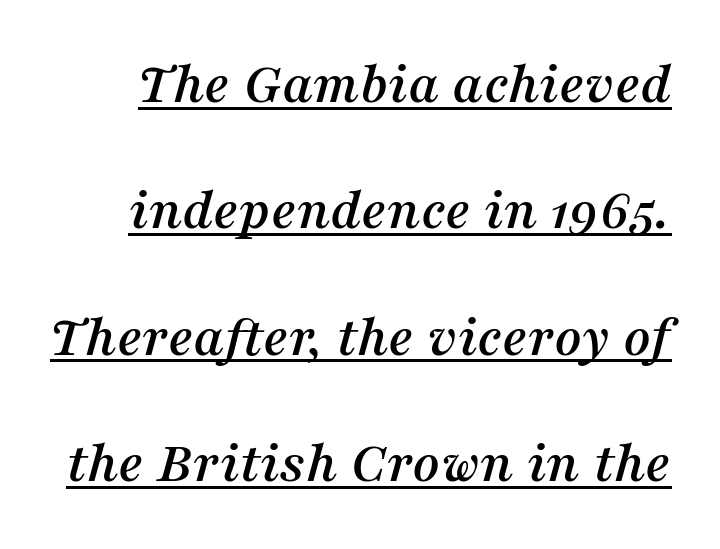
{"serif": "yes", "italic": "yes", "lean": "right", "slant_degrees": 16, "width": "normal", "stroke_contrast": "medium", "x_height": "medium", "monospaced": "no", "underline": "yes", "line_spacing": "loose", "line_spacing_ratio": 2.14, "letter_spacing": "normal", "letter_spacing_em": 0.0, "glyph_px": 59}
